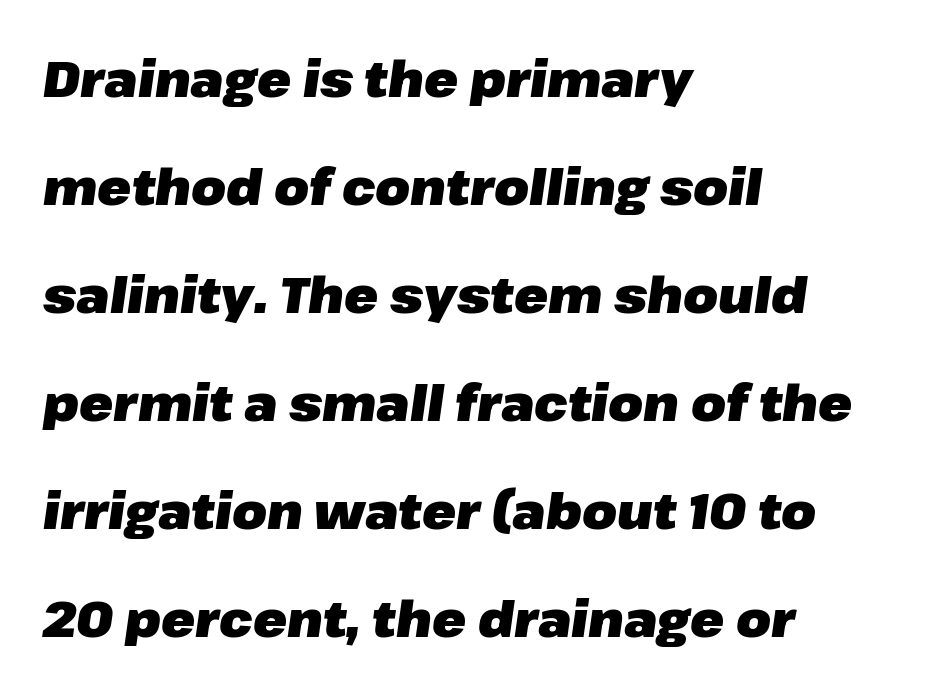
Q: Is the text bold? A: Yes.
Q: Is the text italic (slanted)? A: Yes, it leans right by about 8 degrees.
Q: Is the text underlined? A: No.
Q: How is the paragraph aligned? A: Left-aligned.
Q: Is the spacing between letters normal or unusually wide? A: Normal.
Q: Is the spacing between lines tight, normal or loose? A: Loose.
Q: Width (condensed, normal, or wide)? A: Normal.
Q: Stroke contrast? A: Low.
Q: x-height? A: Medium.
Q: Monospaced? A: No.
